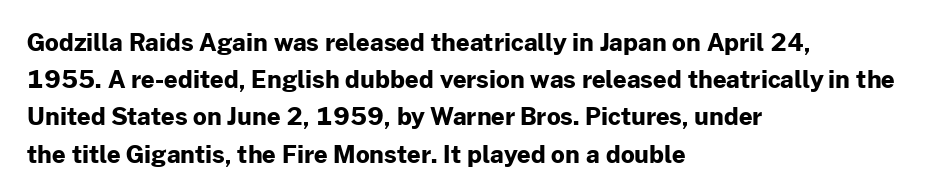
The passage shown has conventional tracking throughout. Underline: absent. The lines in this sample share a left origin and differ only in where they stop. These lines carry a lot of weight — the face is fully bold. Leading: standard. Characters remain perfectly vertical along every line.
